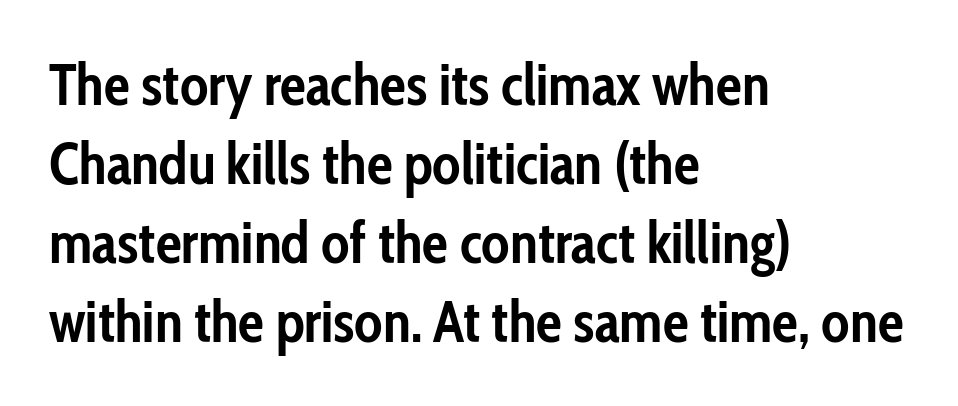
{"serif": "no", "italic": "no", "bold": "yes", "weight": "semibold", "width": "condensed", "stroke_contrast": "low", "x_height": "medium", "monospaced": "no", "underline": "no", "align": "left", "line_spacing": "normal", "line_spacing_ratio": 1.36, "letter_spacing": "normal", "letter_spacing_em": 0.0, "glyph_px": 58}
